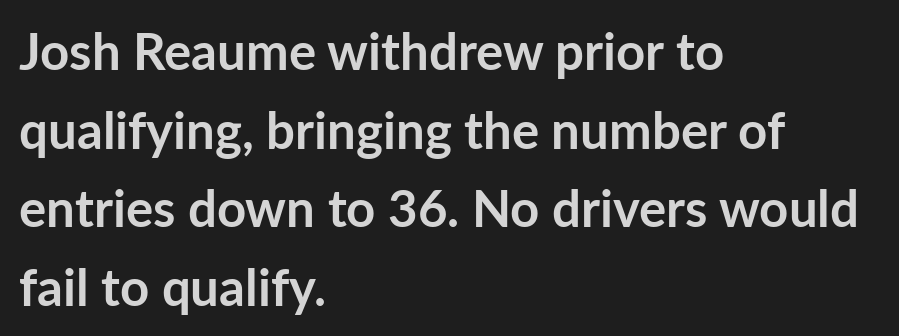
The image shows 51 px semibold sans-serif type, upright; set left-aligned, normal line spacing (1.54x), normal letter spacing, not underlined; low stroke contrast and a medium x-height.
